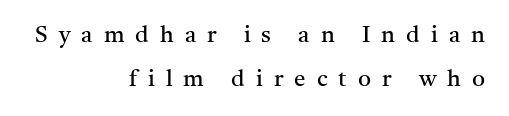
{"italic": "no", "bold": "no", "underline": "no", "align": "right", "line_spacing": "loose", "line_spacing_ratio": 1.9, "letter_spacing": "wide", "letter_spacing_em": 0.48, "glyph_px": 23}
